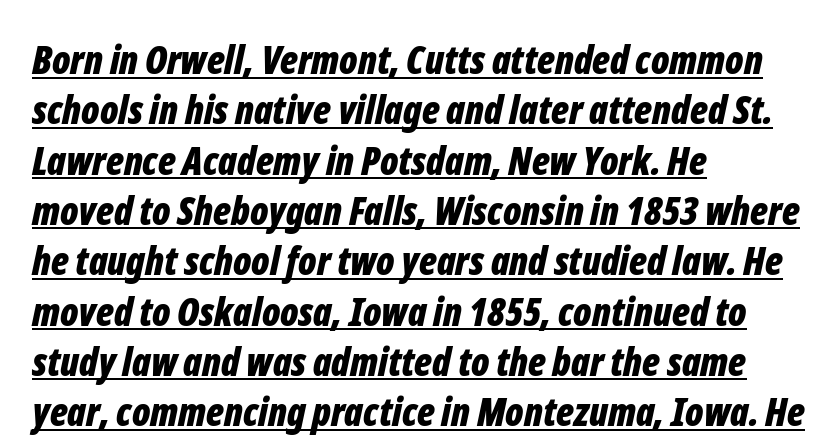
This is oblique type, the kind used for emphasis or titles. Underline: present. The paragraph shown leans on its left margin. Spacing verdict: proportional, widths tailored to each character. The type is set solid horizontally, with unmodified tracking. As a designer I'd log this as weight 700, bold.
